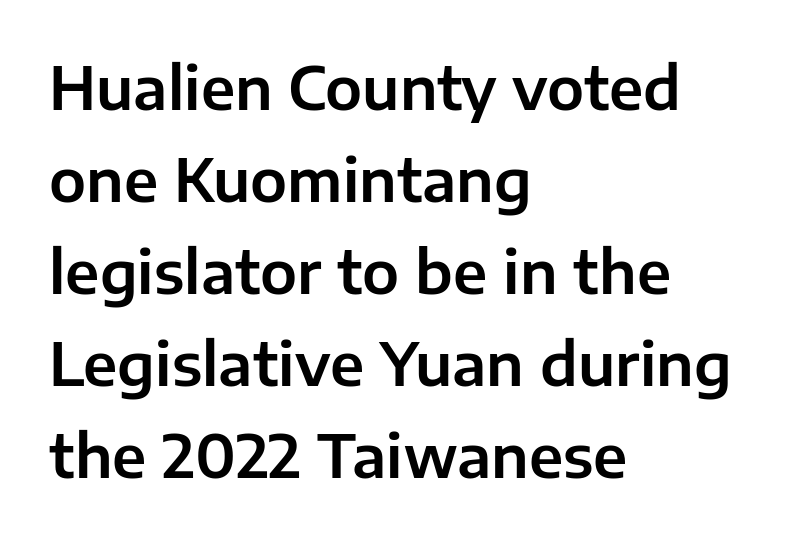
The image shows 59 px sans-serif type, upright; set left-aligned, normal line spacing (1.56x), normal letter spacing, not underlined; low stroke contrast and a medium x-height.
